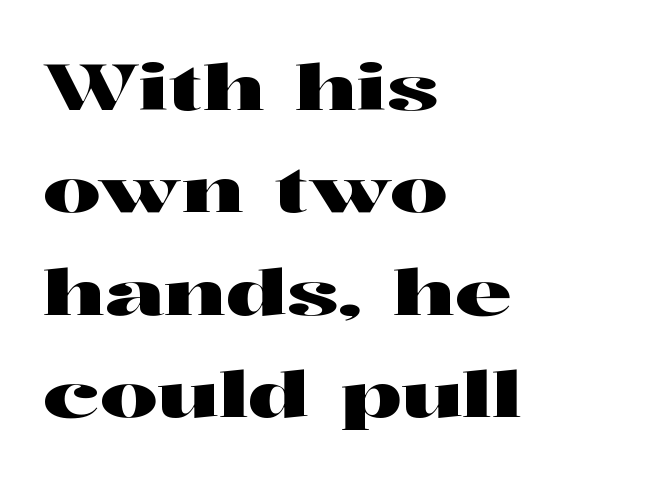
The image shows 64 px wide serif type, upright; set left-aligned, normal line spacing (1.6x), normal letter spacing, not underlined; high stroke contrast and a medium x-height.
